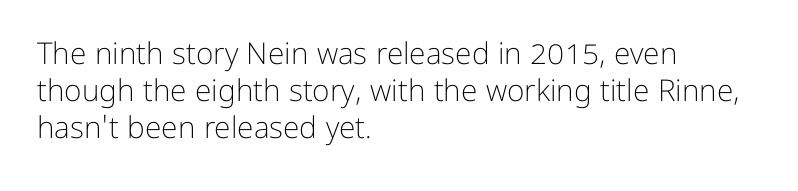
The image shows 30 px light sans-serif type, upright; set left-aligned, line spacing 1.24x, normal letter spacing, not underlined; low stroke contrast and a medium x-height.
